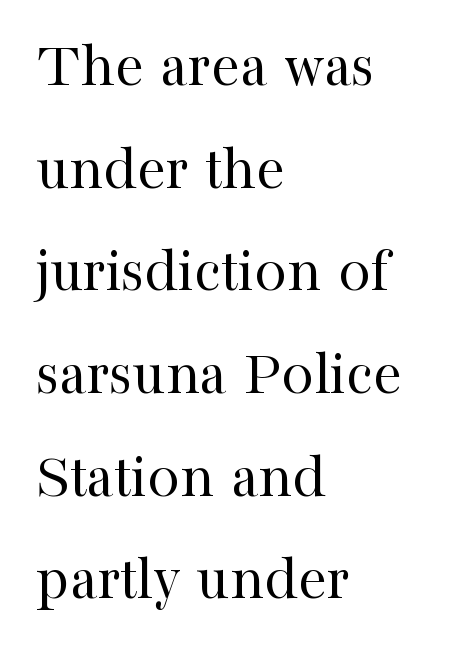
{"serif": "yes", "italic": "no", "bold": "no", "weight": "regular", "width": "normal", "stroke_contrast": "high", "x_height": "medium", "monospaced": "no", "underline": "no", "align": "left", "line_spacing": "normal", "line_spacing_ratio": 1.58, "letter_spacing": "normal", "letter_spacing_em": 0.0, "glyph_px": 65}
